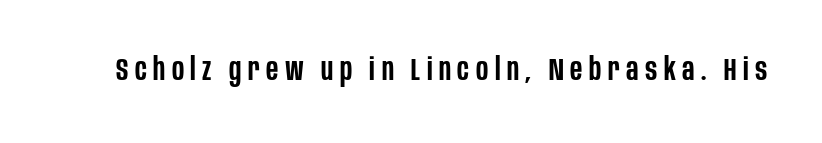
The image shows 31 px semibold, condensed sans-serif type, upright; set unusually wide letter spacing (+0.21 em), not underlined; low stroke contrast and a large x-height.
